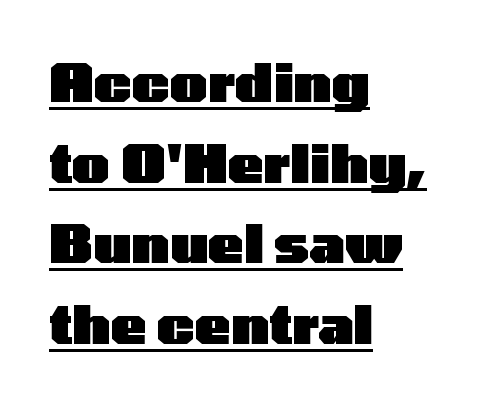
Notice how the stems are strictly vertical — no italics here. This sample has the flowing, uneven cadence of proportional lettering. Vertically, the passage feels balanced, rows spaced as you'd expect. Honestly, the letter spacing is just normal — you wouldn't notice it. Teacher's note: observe the even left margin — that is flush-left alignment.
